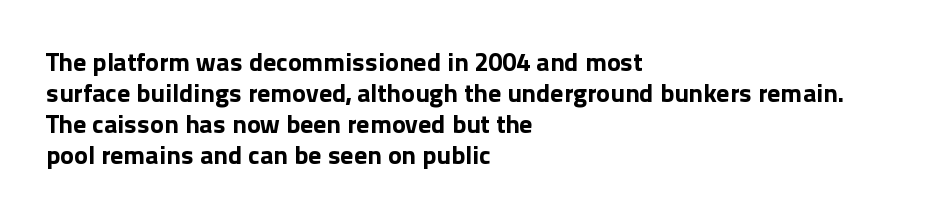
The typesetting leans heavy: a genuine bold. These lines were composed using upright roman letters. Descenders are the only things crossing below the line. Standard letterfit; no display-style spreading of the glyphs. Line starts are locked; line ends wander.
